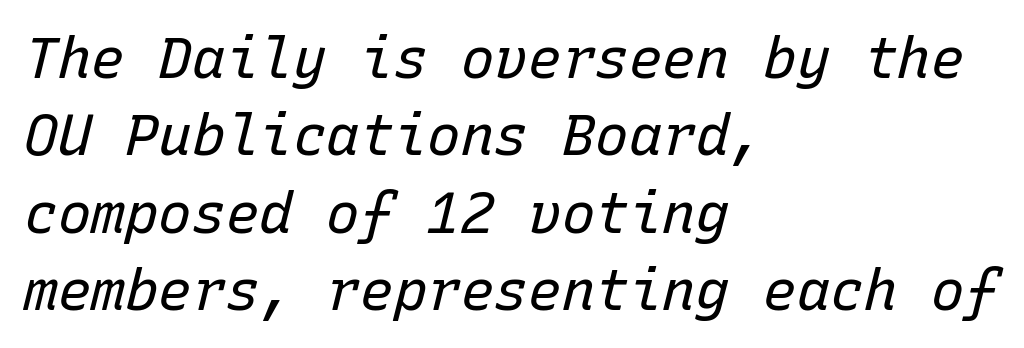
The image shows 56 px regular-weight type, italic (leaning right), monospaced; set left-aligned, normal line spacing (1.38x), normal letter spacing, not underlined; low stroke contrast and a medium x-height.
